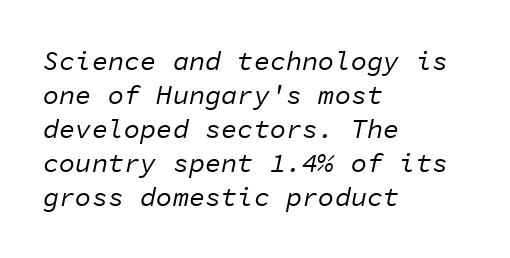
The image shows 27 px text type, italic (leaning right); set left-aligned, normal line spacing (1.26x), normal letter spacing, not underlined.
